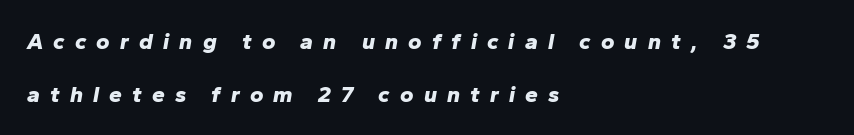
Is there much room between lines? Yes — plenty of vertical air separates them. Underlining? Definitely not there. Tall strokes in this sample are angled rather than plumb. Is the block centered? No — it sits flush against the left margin.
